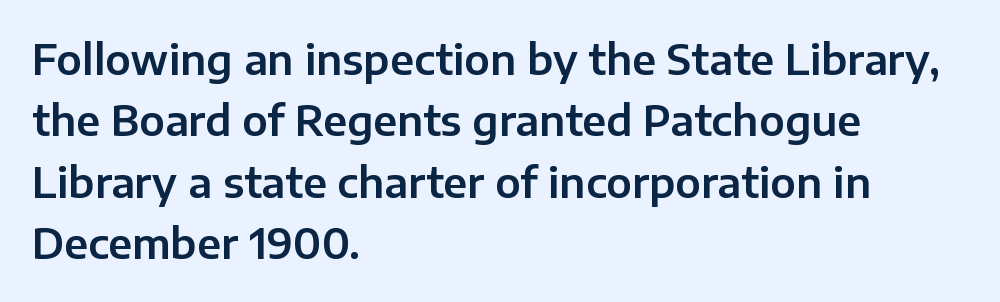
The image shows 41 px sans-serif type, upright; set left-aligned, normal line spacing (1.5x), normal letter spacing, not underlined; low stroke contrast and a medium x-height.
